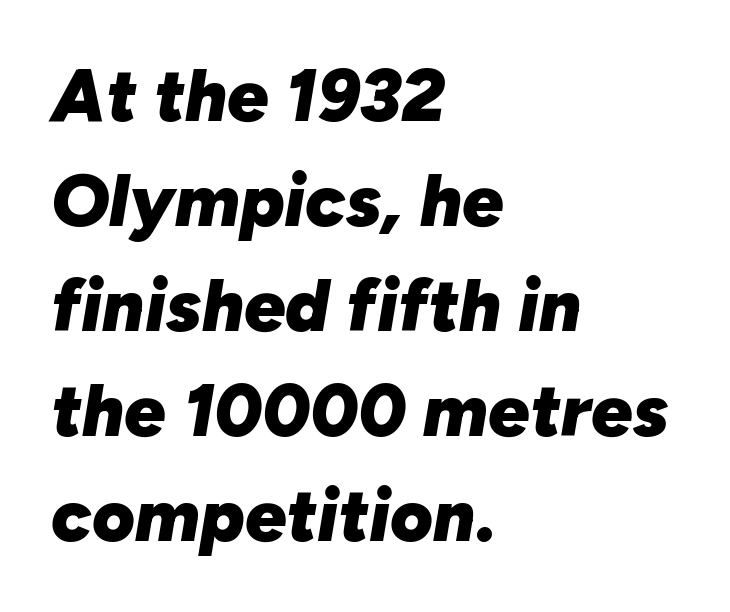
I'd describe the lettering as bold — thick and assertive. Words appear dense and cohesive because spacing is normal. The lines in this sample share a left origin and differ only in where they stop. A clean baseline with only descenders dipping below it.
